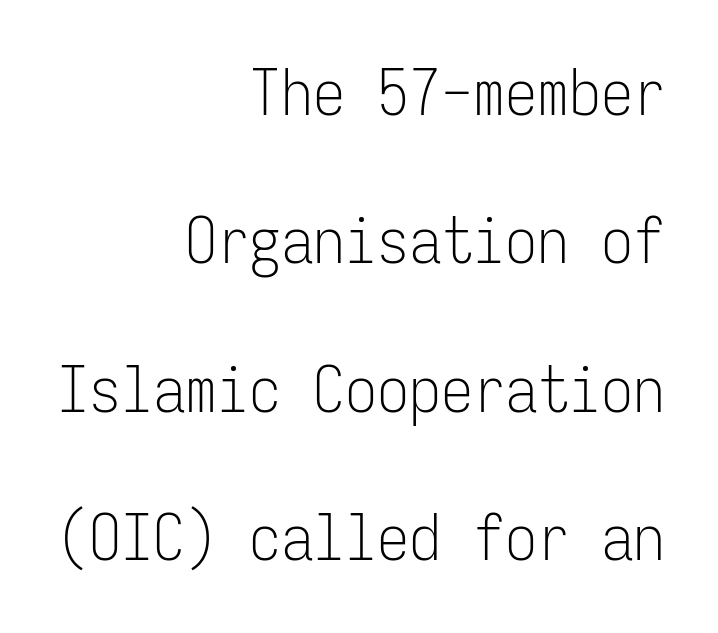
Standard letterfit; no display-style spreading of the glyphs. The space beneath each line is pristine and unruled. Here the designer chose a console-style face with uniform glyph widths. In terms of leading, this rendering errs on the spacious side. Characters remain perfectly vertical along every line.
